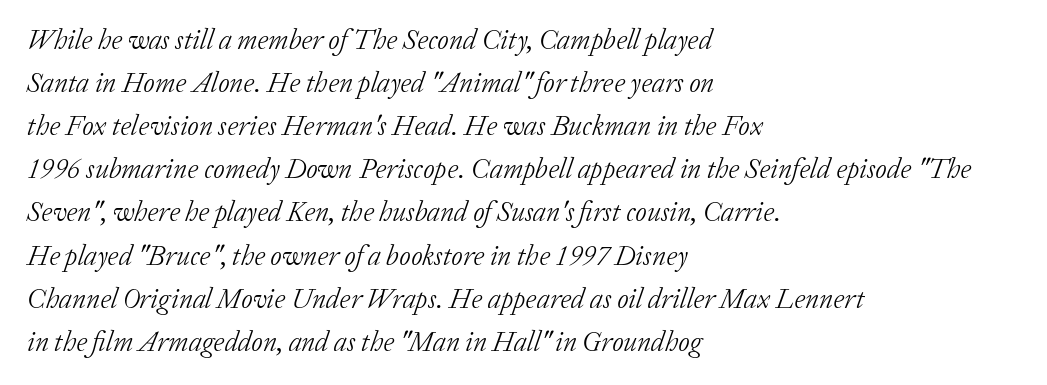
The image shows 28 px light serif type, italic (leaning right); set left-aligned, normal line spacing (1.54x), normal letter spacing, not underlined; low stroke contrast and a medium x-height.
